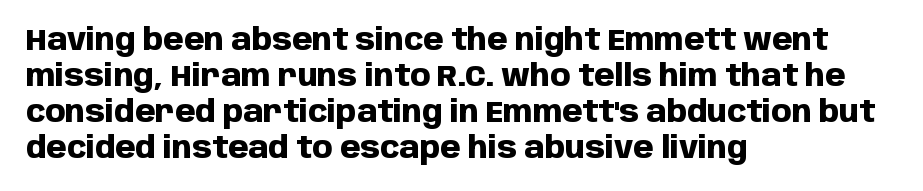
The image shows 29 px heavy sans-serif type, upright; set left-aligned, line spacing 1.24x, normal letter spacing, not underlined; low stroke contrast and a large x-height.
